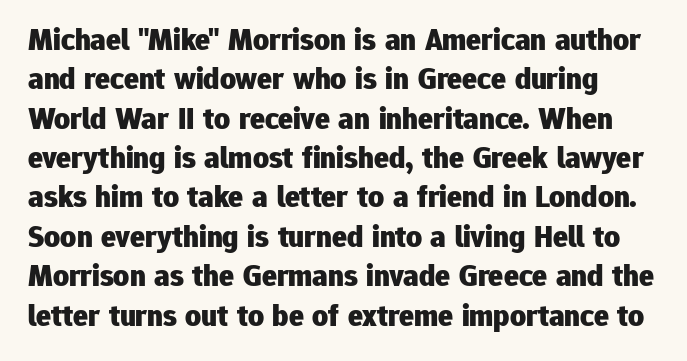
Each row of text sits above clean, open space. Letterform terminals end flat and unadorned throughout the passage. Short note: letters normally spaced. Heft: maximum for text — a bold. Looks like regular typesetting: each glyph gets only the width it needs.
